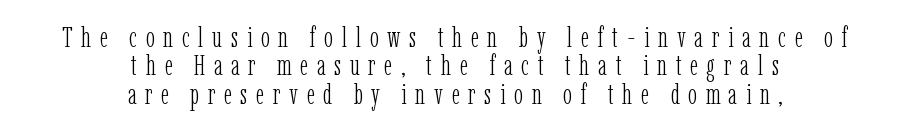
Underlining? Definitely not there. Baseline-to-baseline distance is barely more than the letter height. This sample has the flowing, uneven cadence of proportional lettering. Does the copy run flush right? No — it is centered line by line.
